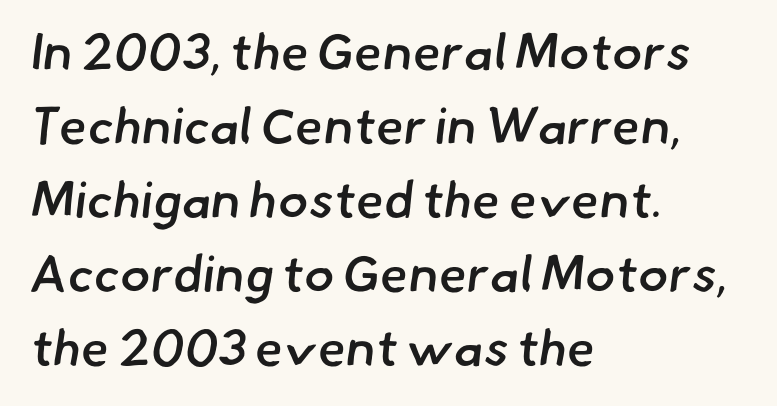
The face used here is proportionally spaced, like ordinary book or web type. Does the copy run flush right? No — it runs flush left. Check under the words: just untouched page. Between one letter and the next there's only the usual sliver of space.
